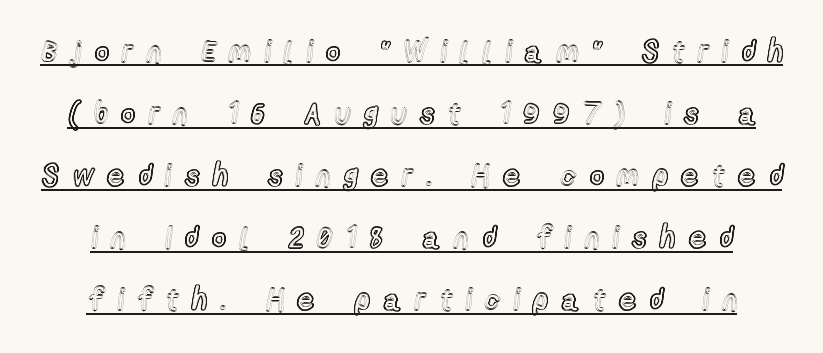
Q: Is the text italic (slanted)? A: Yes.
Q: Is the text underlined? A: Yes.
Q: Is the spacing between letters normal or unusually wide? A: Unusually wide.
Q: Is the spacing between lines tight, normal or loose? A: Loose.
Q: Width (condensed, normal, or wide)? A: Condensed.
Q: x-height? A: Medium.
Q: Monospaced? A: No.
